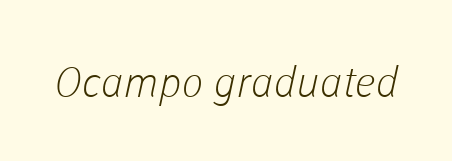
The image shows 42 px light sans-serif type; set normal letter spacing, not underlined; low stroke contrast and a medium x-height.
